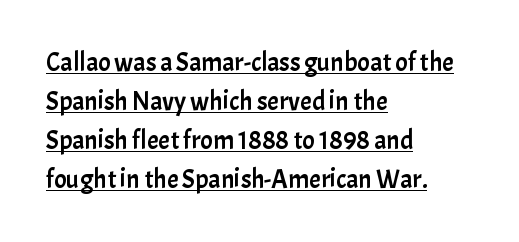
{"italic": "no", "underline": "yes", "align": "left", "line_spacing": "normal", "line_spacing_ratio": 1.5, "letter_spacing": "normal", "letter_spacing_em": 0.0, "glyph_px": 26}
